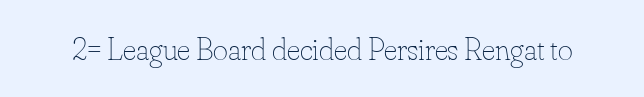
Q: Is the text bold? A: No.
Q: Is the text italic (slanted)? A: No, it is upright.
Q: Is the text underlined? A: No.
Q: Is the spacing between letters normal or unusually wide? A: Normal.
Q: Width (condensed, normal, or wide)? A: Normal.
Q: Stroke contrast? A: Low.
Q: x-height? A: Small.
Q: Monospaced? A: No.
